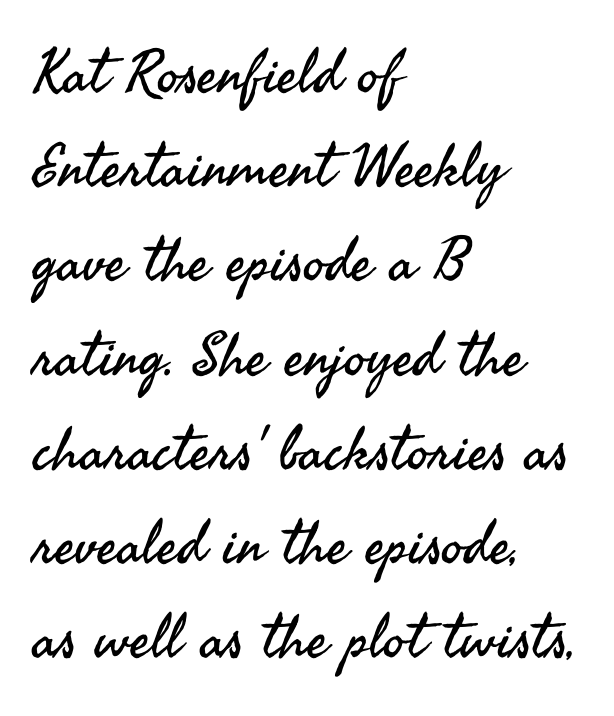
The image shows 60 px regular-weight sans-serif type; set left-aligned, normal line spacing (1.57x), normal letter spacing, not underlined; medium stroke contrast and a small x-height.
